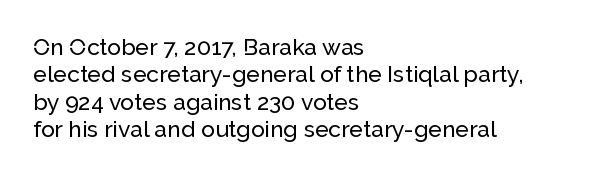
{"italic": "no", "underline": "no", "align": "left", "line_spacing_ratio": 1.19, "letter_spacing": "normal", "letter_spacing_em": 0.0, "glyph_px": 23}
